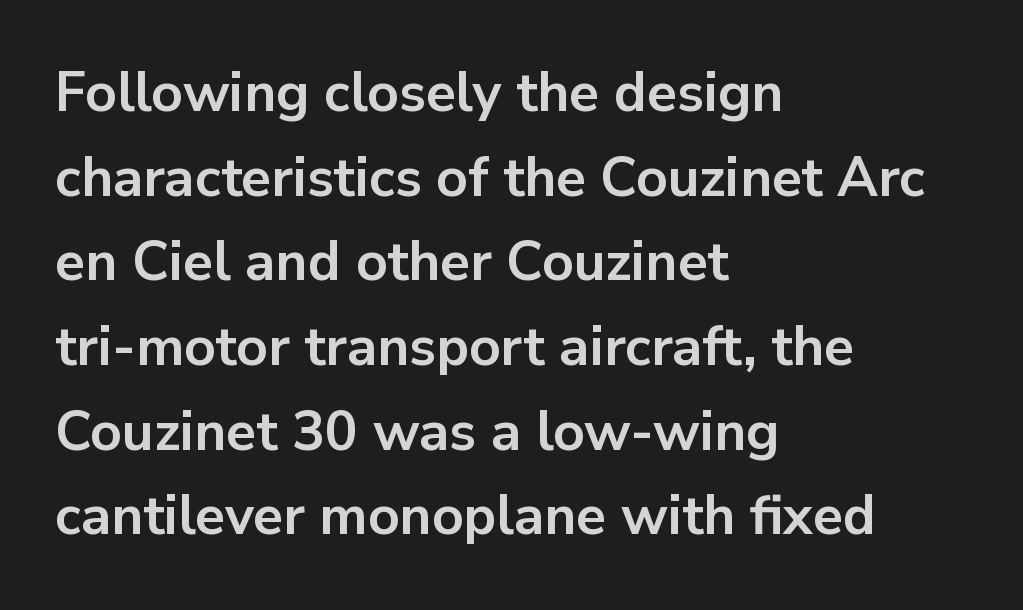
The image shows 55 px bold sans-serif type, upright; set left-aligned, normal line spacing (1.54x), normal letter spacing, not underlined; low stroke contrast and a medium x-height.
